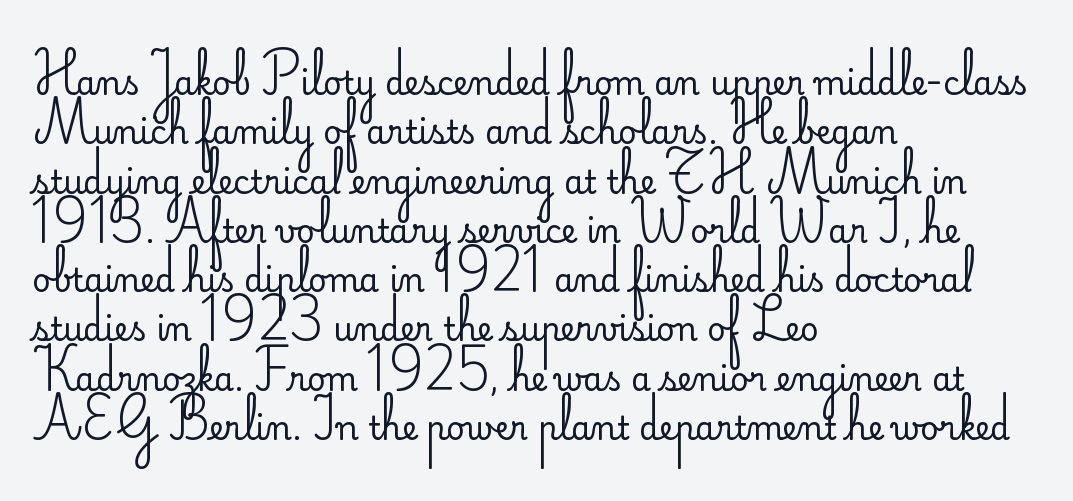
Here the designer chose a conventional face with non-uniform glyph widths. Honestly, the row spacing looks completely unremarkable. You can tell from the bare stems that sans-serif type was used. What stands out about the letter spacing? Nothing — it is the standard amount. The passage is arranged the way most books set body copy — flush left. Quick note: underline off.
